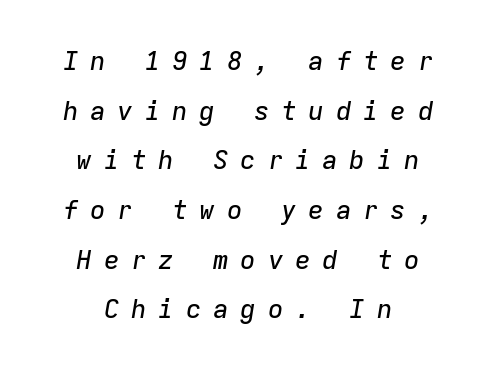
The image shows 26 px text type, italic (leaning right); set centered, loose line spacing (1.91x), unusually wide letter spacing (+0.45 em), not underlined.
